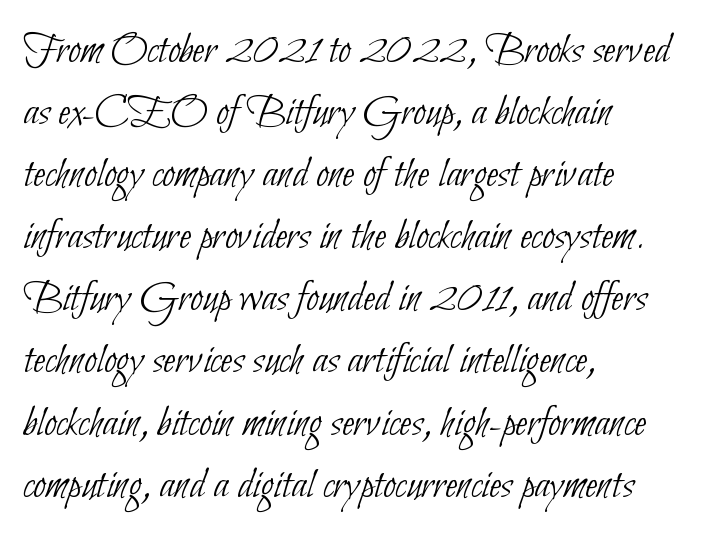
The font sits on the lighter half of the weight spectrum, regular included. Is this a fixed-width face? No — the glyphs have proportional, varying widths. Words float on clear page, feet unadorned. This is sans-serif lettering, the kind often seen on screens and signage.
